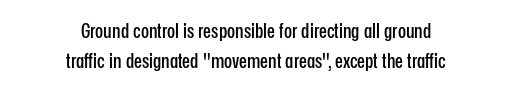
Q: Is the text italic (slanted)? A: No, it is upright.
Q: Is the text underlined? A: No.
Q: How is the paragraph aligned? A: Centered.
Q: Is the spacing between letters normal or unusually wide? A: Normal.
Q: Is the spacing between lines tight, normal or loose? A: Normal.
